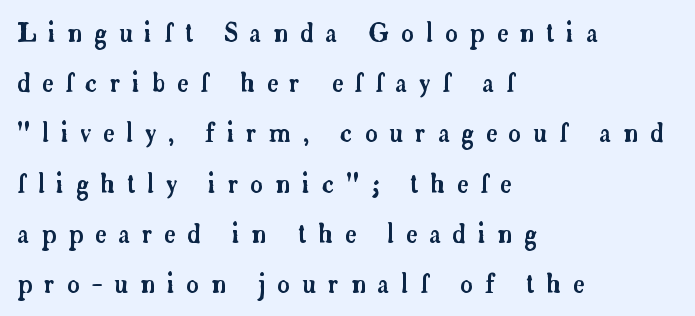
Q: Is the text italic (slanted)? A: No, it is upright.
Q: Is the text underlined? A: No.
Q: How is the paragraph aligned? A: Left-aligned.
Q: Is the spacing between letters normal or unusually wide? A: Unusually wide.
Q: Is the spacing between lines tight, normal or loose? A: Loose.
